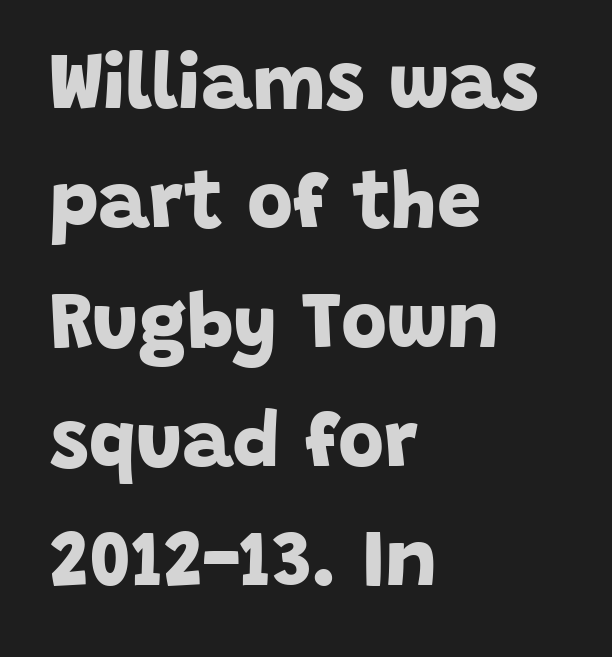
{"serif": "no", "bold": "yes", "weight": "bold", "width": "normal", "stroke_contrast": "low", "x_height": "large", "monospaced": "no", "underline": "no", "align": "left", "line_spacing": "normal", "line_spacing_ratio": 1.51, "letter_spacing": "normal", "letter_spacing_em": 0.0, "glyph_px": 79}
